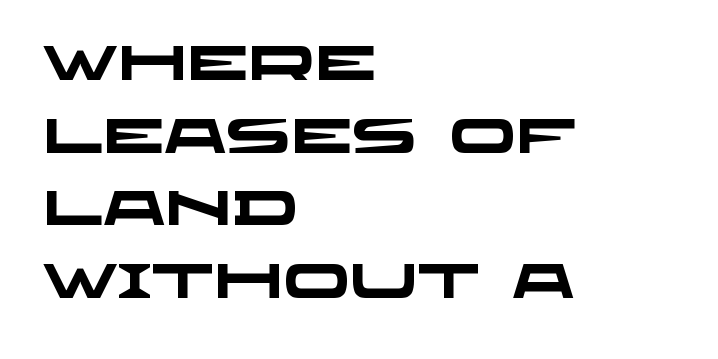
The space directly below the letters is spotless. A typesetter would label this face a sans. Horizontally, the lines are justified to the leading edge only. You could call the tracking neutral — neither tight nor loose. These lines sit exactly where default settings would place them. Compared with an ordinary text face, these strokes are far heavier — a full bold.
